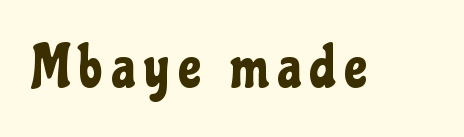
The image shows 60 px condensed sans-serif type, upright; set not underlined; low stroke contrast and a medium x-height.
